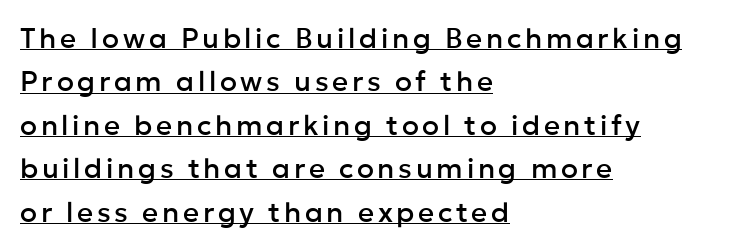
Q: Is the text italic (slanted)? A: No, it is upright.
Q: Is the typeface a serif or a sans-serif typeface? A: Sans-serif.
Q: Is the text underlined? A: Yes.
Q: How is the paragraph aligned? A: Left-aligned.
Q: Is the spacing between lines tight, normal or loose? A: Normal.
Q: Width (condensed, normal, or wide)? A: Normal.
Q: Stroke contrast? A: Low.
Q: x-height? A: Medium.
Q: Monospaced? A: No.
